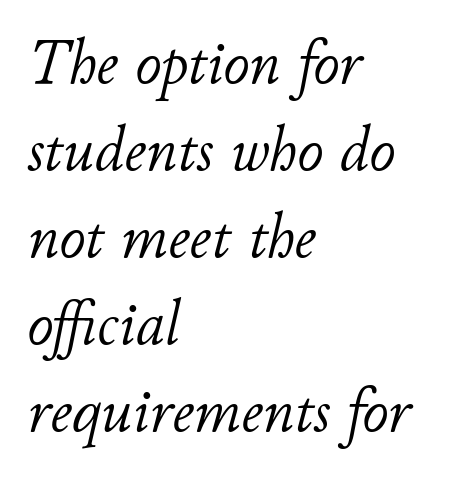
The image shows 64 px light type, italic (leaning right); set left-aligned, normal line spacing (1.36x), normal letter spacing, not underlined; low stroke contrast and a small x-height.
